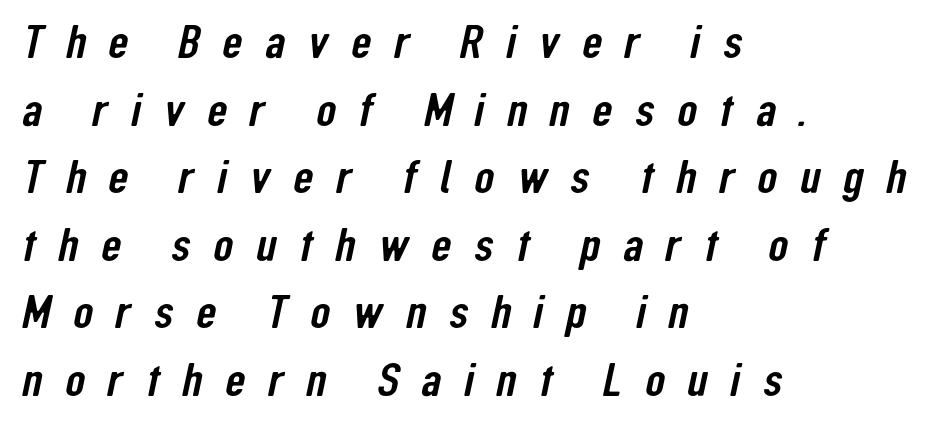
The image shows 46 px condensed sans-serif type; set left-aligned, normal line spacing (1.47x), unusually wide letter spacing (+0.49 em), not underlined; low stroke contrast and a medium x-height.
